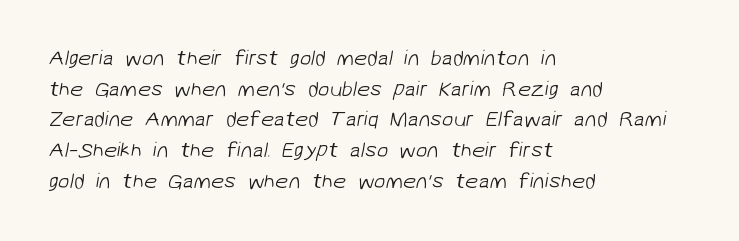
{"bold": "no", "underline": "no", "align": "left", "line_spacing": "normal", "line_spacing_ratio": 1.46, "letter_spacing": "normal", "letter_spacing_em": 0.0, "glyph_px": 21}
